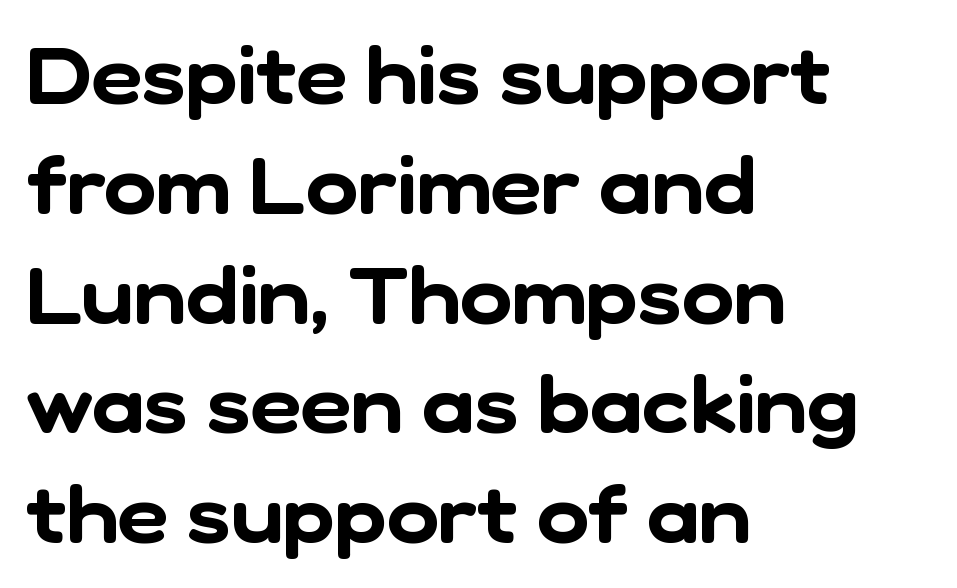
Q: Is the typeface a serif or a sans-serif typeface? A: Sans-serif.
Q: Is the text underlined? A: No.
Q: How is the paragraph aligned? A: Left-aligned.
Q: Is the spacing between letters normal or unusually wide? A: Normal.
Q: Is the spacing between lines tight, normal or loose? A: Normal.
Q: Width (condensed, normal, or wide)? A: Normal.
Q: Stroke contrast? A: Low.
Q: x-height? A: Medium.
Q: Monospaced? A: No.
